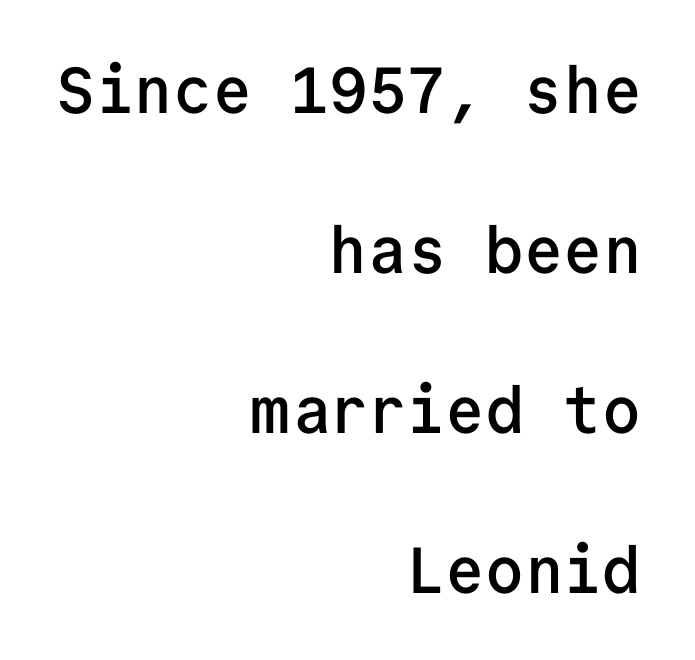
Q: Is the text bold? A: Semi-bold.
Q: Is the text italic (slanted)? A: No, it is upright.
Q: Is the typeface a serif or a sans-serif typeface? A: Sans-serif.
Q: Is the text underlined? A: No.
Q: How is the paragraph aligned? A: Right-aligned.
Q: Is the spacing between letters normal or unusually wide? A: Normal.
Q: Is the spacing between lines tight, normal or loose? A: Loose.
Q: Width (condensed, normal, or wide)? A: Normal.
Q: Stroke contrast? A: Low.
Q: x-height? A: Medium.
Q: Monospaced? A: Yes.
